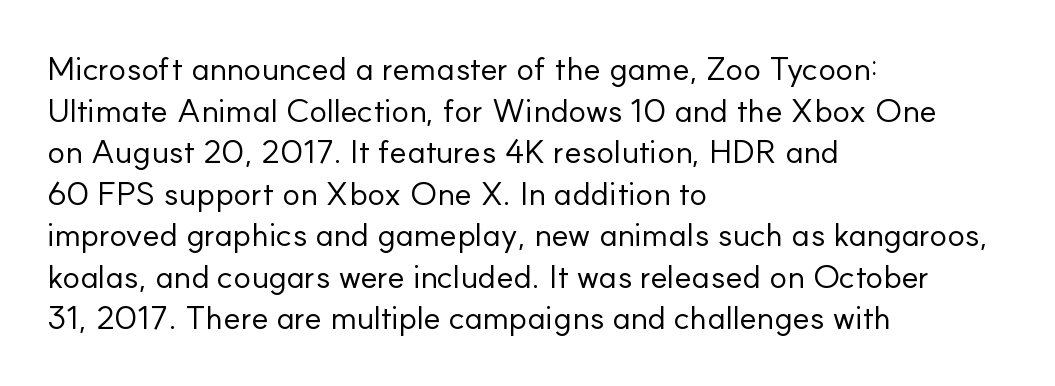
Proportional: the letters do not fall into vertical columns. Every character sits straight up, as roman type does. Classification — sans serif. Each word holds together tightly as a unit, with standard inter-letter gaps. The words here are not underlined. The block of text has a typical density, with ordinary space between rows.
